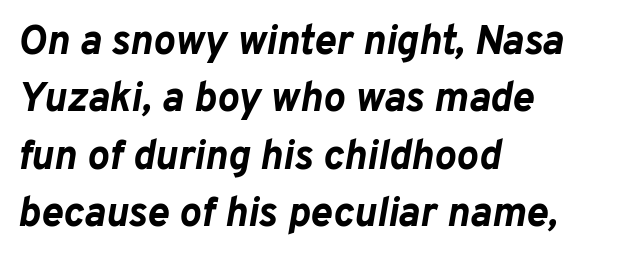
Notice how the passage keeps a crisp vertical edge on the left only. Typographic density is high because the face is bold. Posture: slanted. Honestly, there is no underline to notice here at all. Words appear dense and cohesive because spacing is normal.
